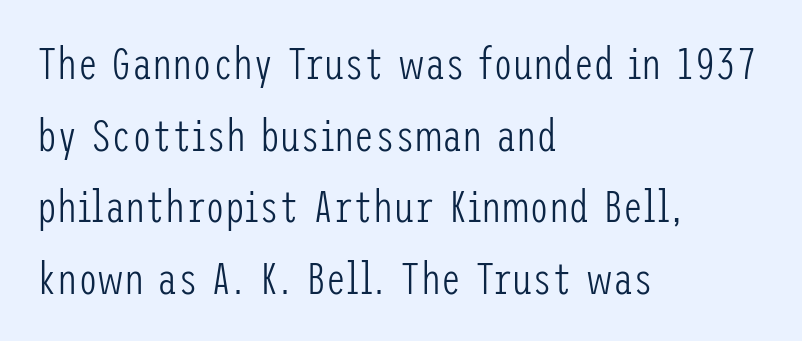
{"serif": "no", "italic": "no", "bold": "no", "weight": "light", "width": "condensed", "stroke_contrast": "low", "x_height": "medium", "underline": "no", "align": "left", "line_spacing": "normal", "line_spacing_ratio": 1.59, "letter_spacing": "normal", "letter_spacing_em": 0.0, "glyph_px": 45}
